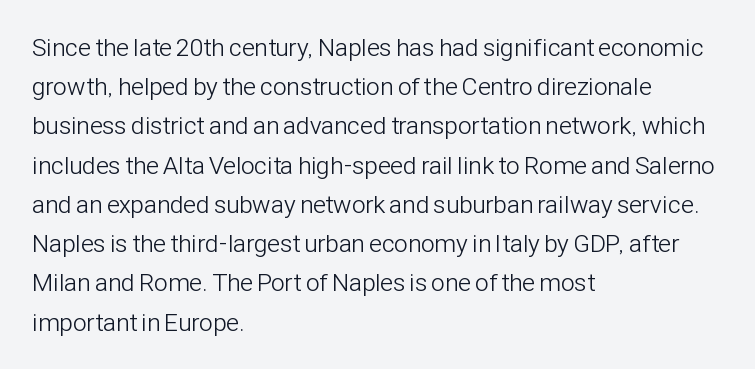
The image shows 25 px text type, upright; set left-aligned, normal line spacing (1.57x), normal letter spacing, not underlined.
